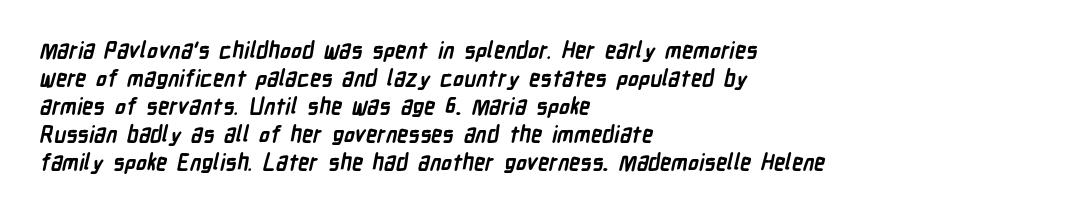
The image shows 22 px bold type; set left-aligned, normal line spacing (1.27x), normal letter spacing, not underlined.
